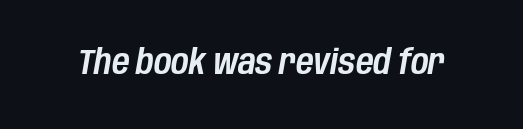
{"italic": "yes", "lean": "right", "slant_degrees": 10, "width": "condensed", "stroke_contrast": "low", "x_height": "large", "monospaced": "no", "underline": "no", "letter_spacing": "normal", "letter_spacing_em": 0.0, "glyph_px": 34}
